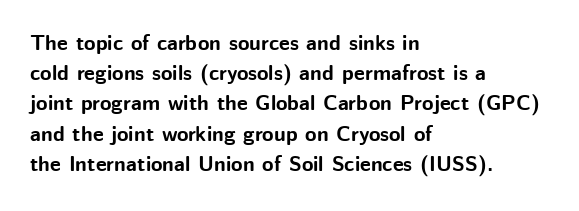
Emphasis by weight is at full strength: bold. Compared with typical body copy, the letter spacing here is the same. The passage shown is not underscored anywhere. Each new line begins a customary step beneath the previous one.
